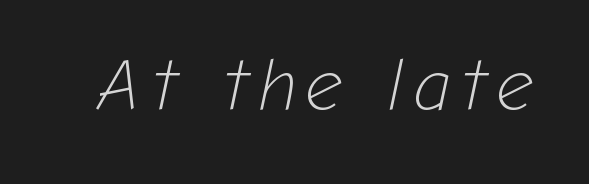
You could not count columns in this text — the font is proportionally spaced. If you drew a line through each stem, it would be angled. Quick note: underline off. Ink coverage per letter is moderate at most.
